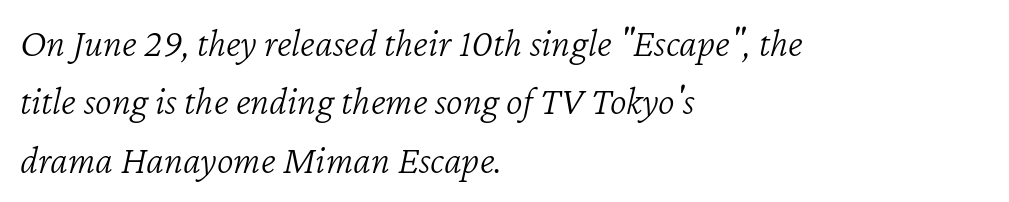
Inter-character spacing is left at the font's built-in metrics. When letters slant like this, we call the style italic. Horizontal alignment here is leftward, the default for most running prose. This rendering features lettering with no underline.
